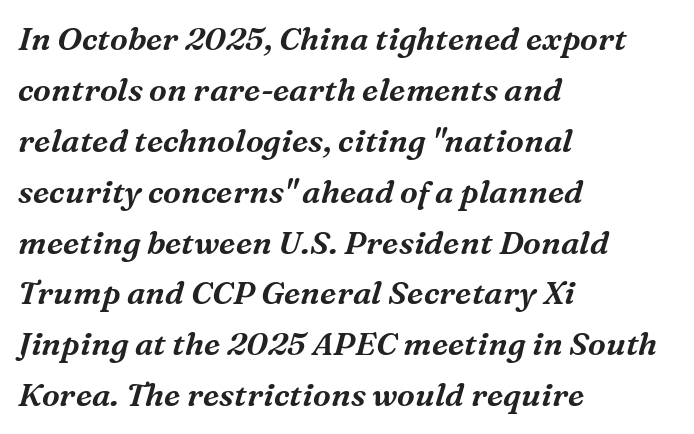
{"serif": "yes", "italic": "yes", "lean": "right", "slant_degrees": 16, "width": "normal", "stroke_contrast": "medium", "x_height": "medium", "monospaced": "no", "underline": "no", "align": "left", "line_spacing": "normal", "line_spacing_ratio": 1.59, "letter_spacing": "normal", "letter_spacing_em": 0.0, "glyph_px": 32}
